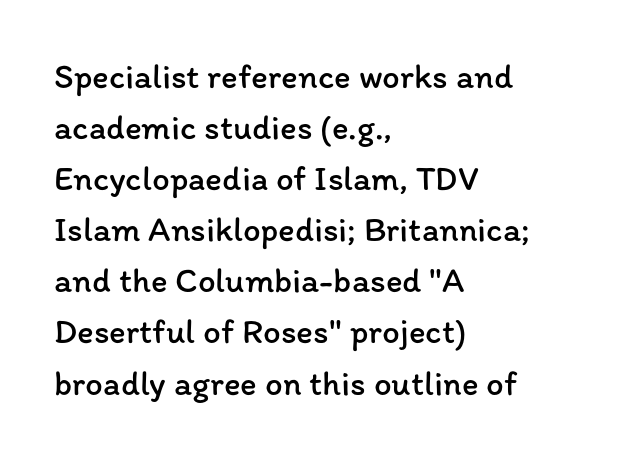
Q: Is the text bold? A: No.
Q: Is the text italic (slanted)? A: No, it is upright.
Q: Is the text underlined? A: No.
Q: How is the paragraph aligned? A: Left-aligned.
Q: Is the spacing between letters normal or unusually wide? A: Normal.
Q: Is the spacing between lines tight, normal or loose? A: Normal.
Q: Width (condensed, normal, or wide)? A: Normal.
Q: Stroke contrast? A: Low.
Q: x-height? A: Medium.
Q: Monospaced? A: No.
